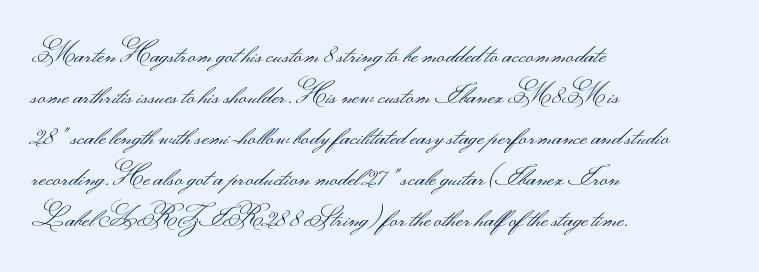
Q: Is the text bold? A: No.
Q: Is the text italic (slanted)? A: Yes.
Q: Is the text underlined? A: No.
Q: How is the paragraph aligned? A: Left-aligned.
Q: Is the spacing between letters normal or unusually wide? A: Normal.
Q: Is the spacing between lines tight, normal or loose? A: Normal.
